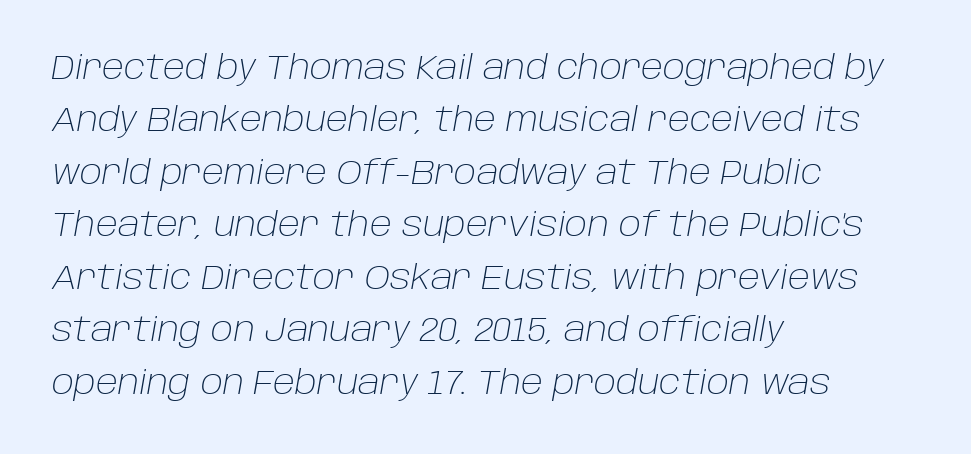
Q: Is the text bold? A: No.
Q: Is the text italic (slanted)? A: Yes, it leans right by about 10 degrees.
Q: Is the text underlined? A: No.
Q: How is the paragraph aligned? A: Left-aligned.
Q: Is the spacing between letters normal or unusually wide? A: Normal.
Q: Is the spacing between lines tight, normal or loose? A: Normal.
Q: Width (condensed, normal, or wide)? A: Normal.
Q: Stroke contrast? A: Low.
Q: x-height? A: Large.
Q: Monospaced? A: No.
